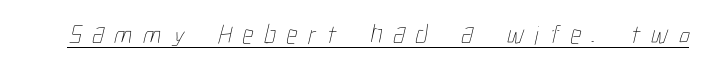
These glyphs show unthickened strokes, regular width or finer. The horizontal fit of the characters is loose and conspicuously gappy. The words here are underlined.
